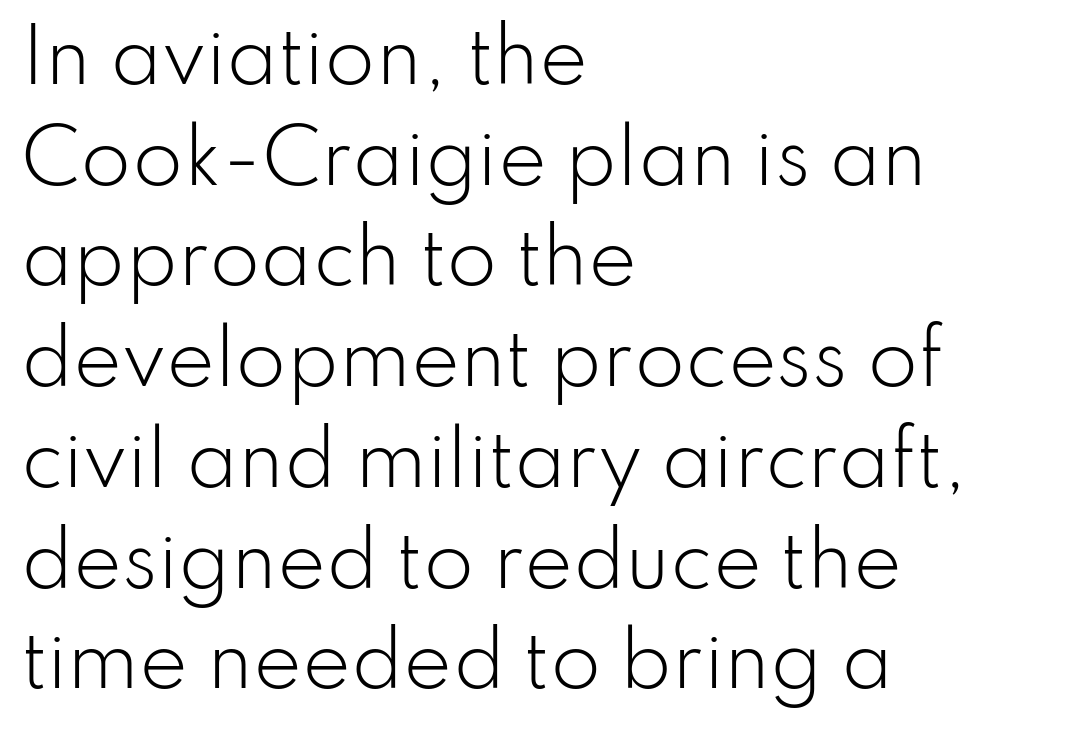
Q: Is the text bold? A: No.
Q: Is the text italic (slanted)? A: No, it is upright.
Q: Is the typeface a serif or a sans-serif typeface? A: Sans-serif.
Q: Is the text underlined? A: No.
Q: How is the paragraph aligned? A: Left-aligned.
Q: Is the spacing between letters normal or unusually wide? A: Normal.
Q: Is the spacing between lines tight, normal or loose? A: Normal.
Q: Width (condensed, normal, or wide)? A: Normal.
Q: Stroke contrast? A: Low.
Q: x-height? A: Small.
Q: Monospaced? A: No.
